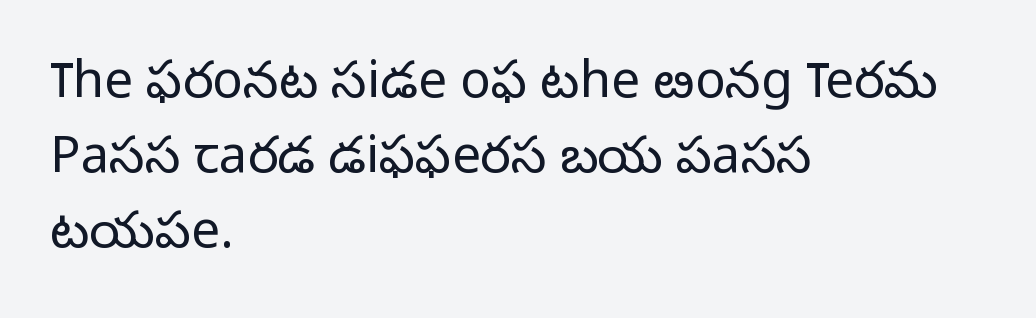
Casual observation: everything's shoved over to the left. Classification — sans serif. Interline gaps are of average width in this sample. Is the type heavy? It reads as light-to-regular instead.
